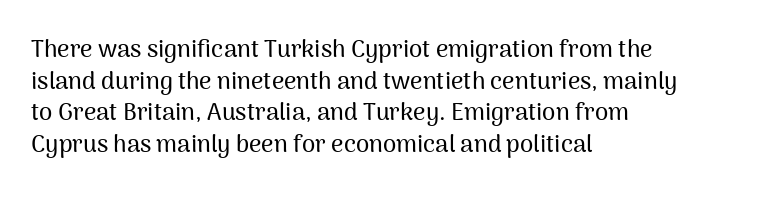
The letterforms sit shoulder to shoulder at normal distance. In terms of leading, this rendering sits right in the middle. The rendering anchors every line to the left-hand side. Style check: upright.
